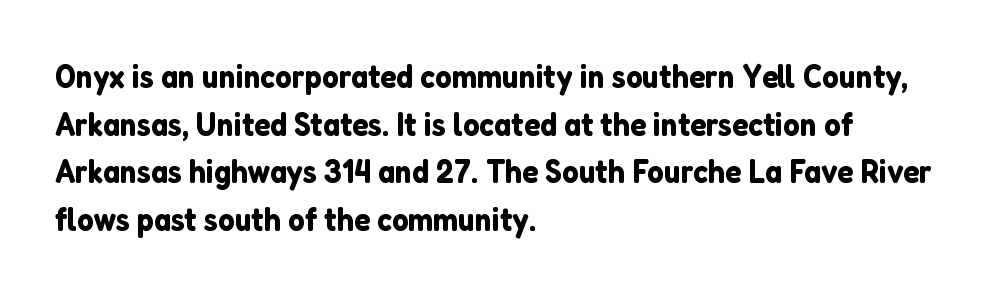
Q: Is the text italic (slanted)? A: No, it is upright.
Q: Is the typeface a serif or a sans-serif typeface? A: Sans-serif.
Q: Is the text underlined? A: No.
Q: How is the paragraph aligned? A: Left-aligned.
Q: Is the spacing between letters normal or unusually wide? A: Normal.
Q: Is the spacing between lines tight, normal or loose? A: Normal.
Q: Width (condensed, normal, or wide)? A: Normal.
Q: Stroke contrast? A: Low.
Q: x-height? A: Medium.
Q: Monospaced? A: No.
